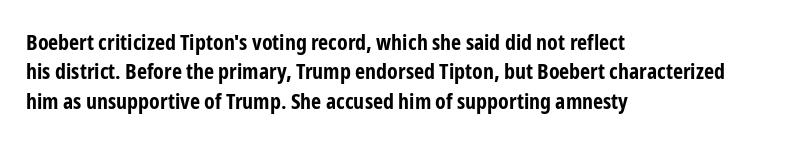
{"italic": "no", "bold": "yes", "underline": "no", "align": "left", "line_spacing": "normal", "line_spacing_ratio": 1.34, "letter_spacing": "normal", "letter_spacing_em": 0.0, "glyph_px": 22}
